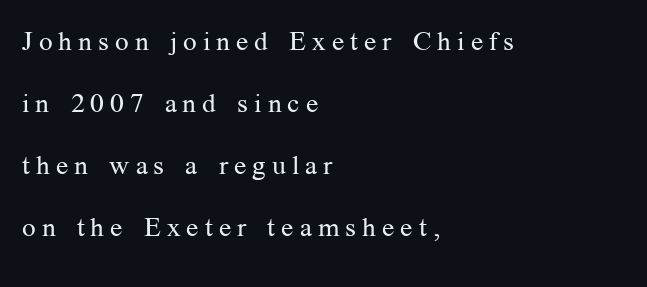
Q: Is the text bold? A: No.
Q: Is the text italic (slanted)? A: No, it is upright.
Q: Is the text underlined? A: No.
Q: How is the paragraph aligned? A: Left-aligned.
Q: Is the spacing between letters normal or unusually wide? A: Unusually wide.
Q: Is the spacing between lines tight, normal or loose? A: Loose.
